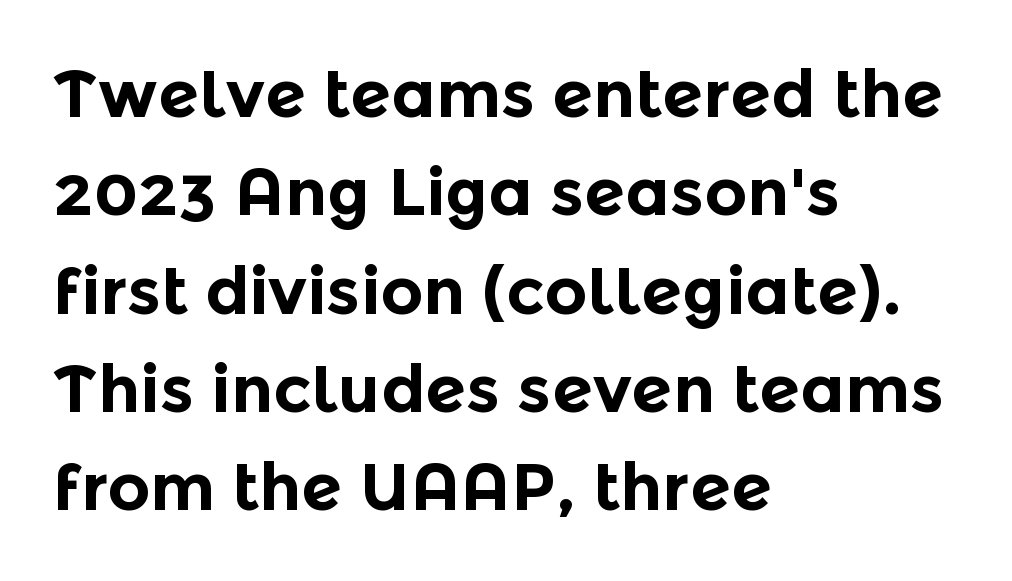
Q: Is the text bold? A: Yes.
Q: Is the text italic (slanted)? A: No, it is upright.
Q: Is the typeface a serif or a sans-serif typeface? A: Sans-serif.
Q: Is the text underlined? A: No.
Q: How is the paragraph aligned? A: Left-aligned.
Q: Is the spacing between letters normal or unusually wide? A: Normal.
Q: Is the spacing between lines tight, normal or loose? A: Normal.
Q: Width (condensed, normal, or wide)? A: Normal.
Q: x-height? A: Medium.
Q: Monospaced? A: No.
